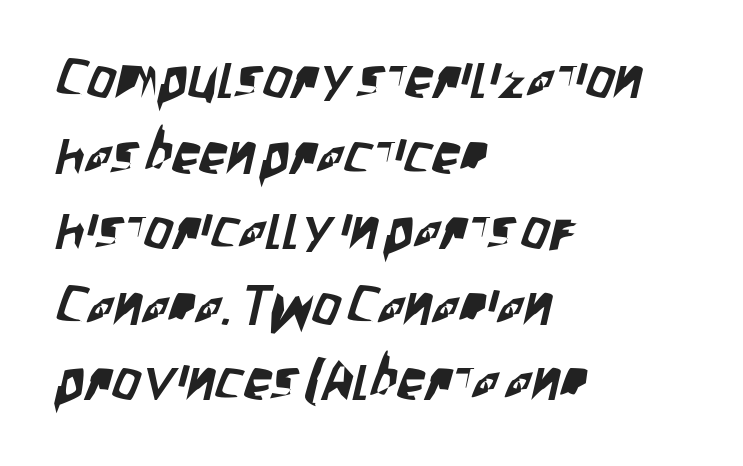
Q: Is the typeface a serif or a sans-serif typeface? A: Sans-serif.
Q: Is the text underlined? A: No.
Q: How is the paragraph aligned? A: Left-aligned.
Q: Is the spacing between letters normal or unusually wide? A: Normal.
Q: Is the spacing between lines tight, normal or loose? A: Normal.
Q: Width (condensed, normal, or wide)? A: Condensed.
Q: Stroke contrast? A: Low.
Q: x-height? A: Large.
Q: Monospaced? A: No.
